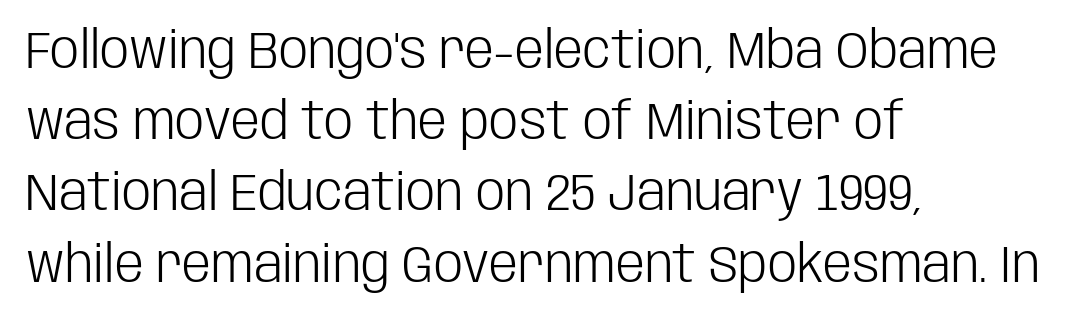
Q: Is the text bold? A: No.
Q: Is the text italic (slanted)? A: No, it is upright.
Q: Is the typeface a serif or a sans-serif typeface? A: Sans-serif.
Q: Is the text underlined? A: No.
Q: How is the paragraph aligned? A: Left-aligned.
Q: Is the spacing between letters normal or unusually wide? A: Normal.
Q: Is the spacing between lines tight, normal or loose? A: Normal.
Q: Width (condensed, normal, or wide)? A: Condensed.
Q: Stroke contrast? A: Low.
Q: x-height? A: Large.
Q: Monospaced? A: No.
